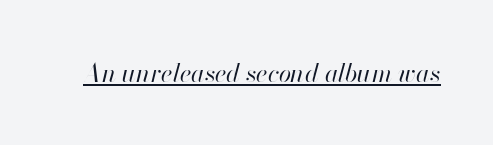
Notice how the stems are inclined rather than vertical — that's the hallmark of italics. A quiet, ordinary-to-light weight characterises the typeface. You could call the tracking neutral — neither tight nor loose. Underlining? Definitely there.
